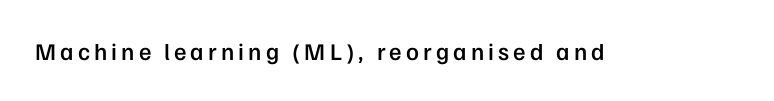
{"italic": "no", "bold": "semi", "underline": "no", "glyph_px": 24}
